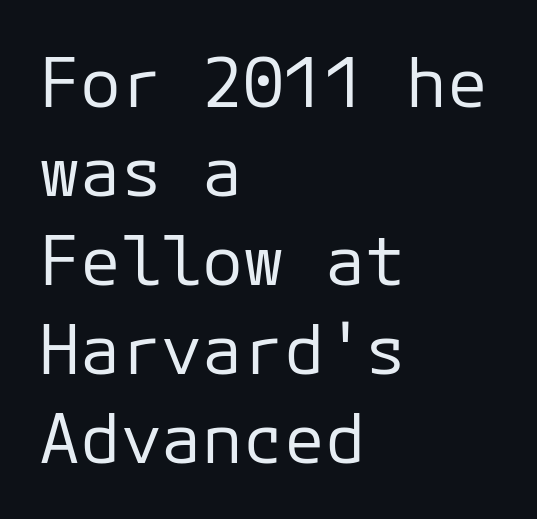
{"serif": "no", "italic": "no", "bold": "no", "weight": "regular", "width": "normal", "stroke_contrast": "low", "x_height": "medium", "monospaced": "yes", "underline": "no", "align": "left", "line_spacing": "normal", "line_spacing_ratio": 1.31, "letter_spacing": "normal", "letter_spacing_em": 0.0, "glyph_px": 68}
